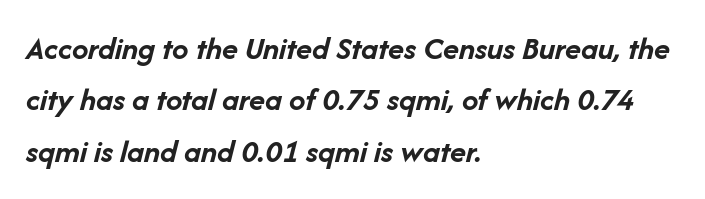
Anything drawn beneath the words? Only blank space. Observe the lean: these are italic letterforms. Line starts are locked; line ends wander. The horizontal fit of the characters is conventional and even. The letters advance in unequal steps, a hallmark of proportional type.
